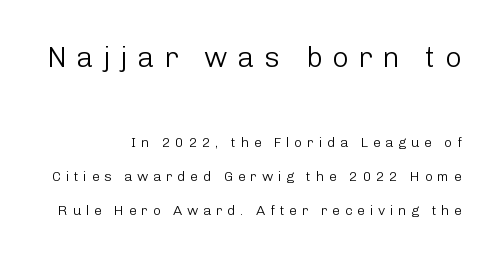
{"serif": "no", "italic": "no", "bold": "no", "weight": "light", "width": "normal", "stroke_contrast": "low", "x_height": "medium", "monospaced": "no", "underline": "no", "align": "right", "line_spacing": "loose", "line_spacing_ratio": 2.43, "letter_spacing": "wide", "letter_spacing_em": 0.33, "larger_block": "first", "size_ratio": 2.07, "glyph_px": 29}
